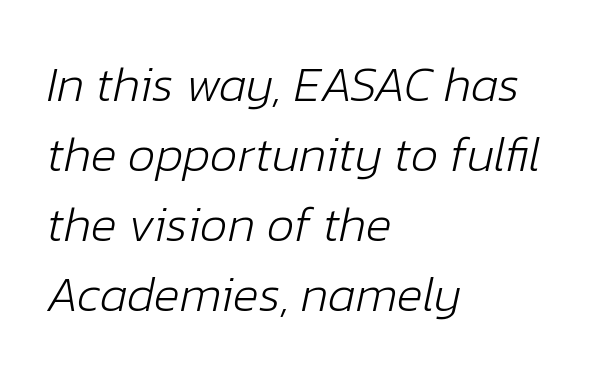
Yep, that's italic — everything's leaning. Proportional: the letters do not fall into vertical columns. This sample keeps an unexceptional amount of space between lines. The lines are quadded left.
